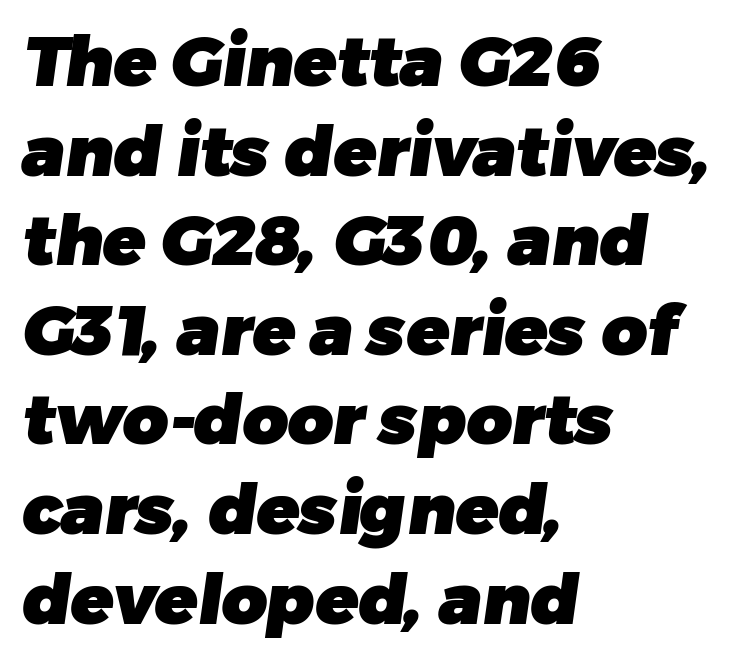
The image shows 70 px heavy sans-serif type; set left-aligned, normal line spacing (1.28x), normal letter spacing, not underlined; low stroke contrast and a medium x-height.
